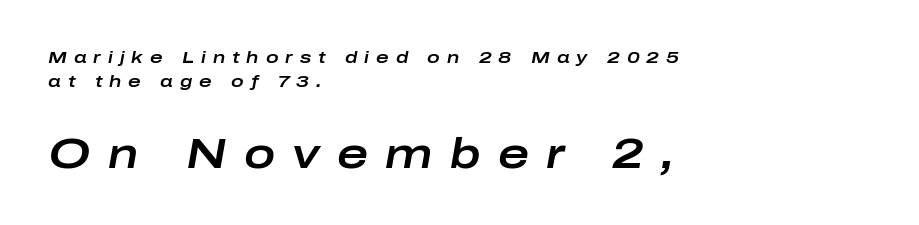
Q: Is the text italic (slanted)? A: Yes, it leans right by about 10 degrees.
Q: Is the text underlined? A: No.
Q: How is the paragraph aligned? A: Left-aligned.
Q: Is the spacing between letters normal or unusually wide? A: Unusually wide.
Q: Is the spacing between lines tight, normal or loose? A: Normal.
Q: Which block of text is set in a larger size, the first (top) or the second (bottom)? A: The second (bottom) one.
Q: Width (condensed, normal, or wide)? A: Wide.
Q: Stroke contrast? A: Low.
Q: x-height? A: Medium.
Q: Monospaced? A: No.
